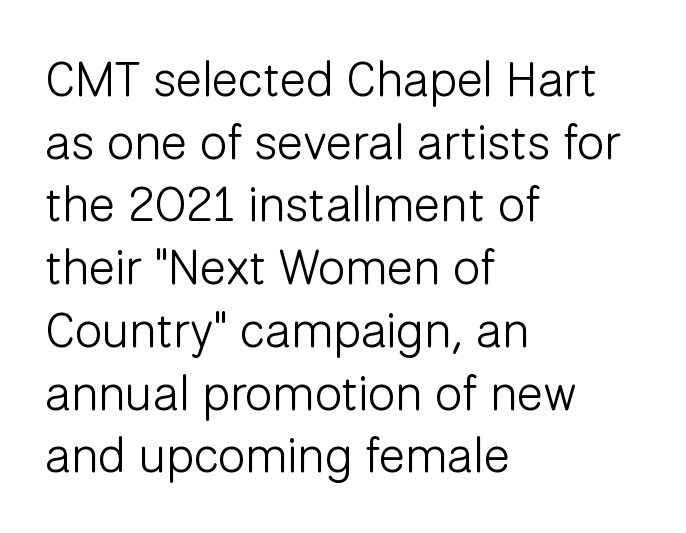
The image shows 49 px light sans-serif type, upright; set left-aligned, normal line spacing (1.28x), normal letter spacing, not underlined; low stroke contrast and a medium x-height.
